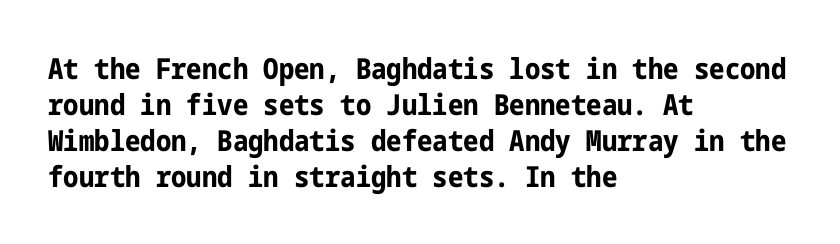
Nobody touched the tracking dial on this one. The font's upright variant was chosen for this text. Glance below the letters and you will spot only blank space. The paragraph has a hard left edge and a soft right edge.
